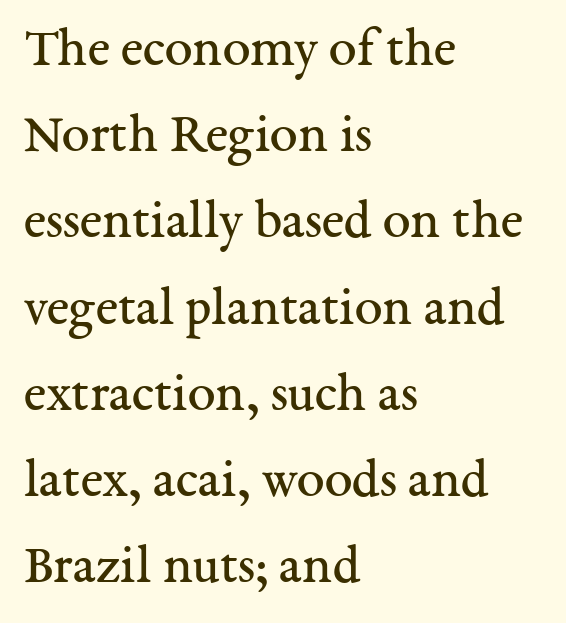
{"serif": "yes", "italic": "no", "bold": "no", "weight": "regular", "width": "normal", "stroke_contrast": "medium", "x_height": "medium", "monospaced": "no", "underline": "no", "align": "left", "line_spacing": "normal", "line_spacing_ratio": 1.54, "letter_spacing": "normal", "letter_spacing_em": 0.0, "glyph_px": 56}
